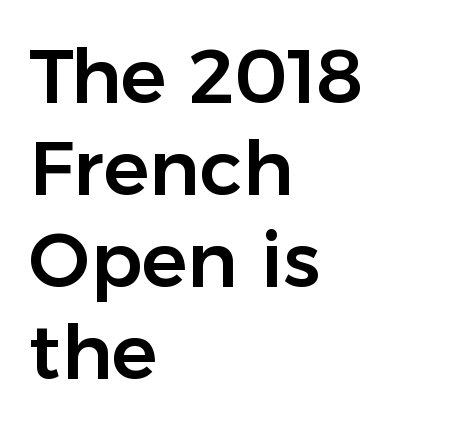
This sample uses a sans-serif face. Tall strokes in this sample are plumb rather than angled. Here the designer chose a conventional face with non-uniform glyph widths. A clean baseline with only descenders dipping below it. A classic flush-left, rag-right setting is used for this passage.
